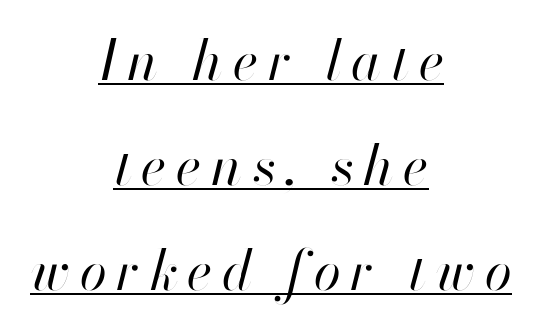
{"italic": "yes", "lean": "right", "slant_degrees": 13, "bold": "no", "weight": "regular", "width": "normal", "stroke_contrast": "high", "x_height": "small", "monospaced": "no", "underline": "yes", "align": "center", "line_spacing": "loose", "line_spacing_ratio": 1.91, "glyph_px": 55}
